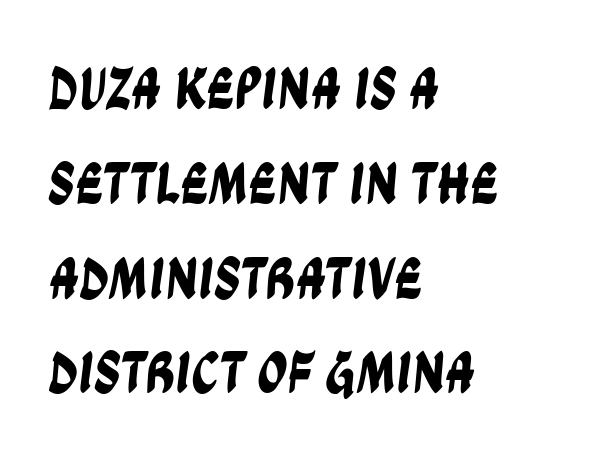
The image shows 60 px condensed sans-serif type; set left-aligned, normal line spacing (1.58x), normal letter spacing, not underlined; low stroke contrast and a large x-height.
